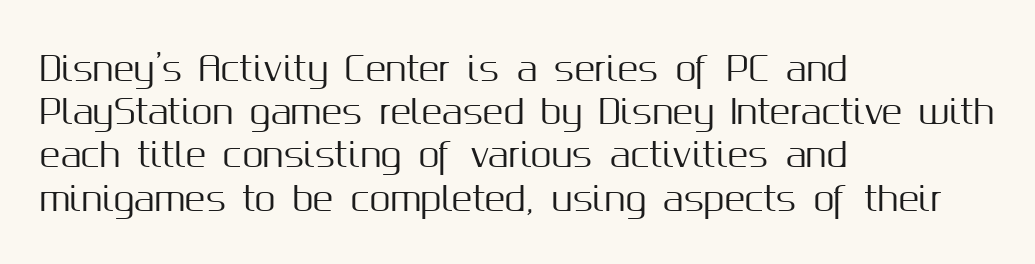
These lines sit exactly where default settings would place them. The baseline area is clear. Character widths vary here, with narrow letters taking less room than wide ones. Notice how the passage keeps a crisp vertical edge on the left only. Honestly, the letter spacing is just normal — you wouldn't notice it.
